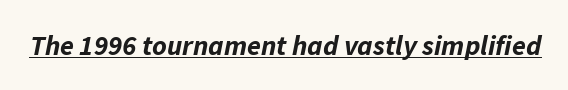
The rendering keeps characters at their native spacing. The sample's only ornament is a line tracing under the words. Is this a fixed-width face? No — the glyphs have proportional, varying widths. As a designer I'd log this as weight 700, bold. Slant detected: the letters are inclined.
